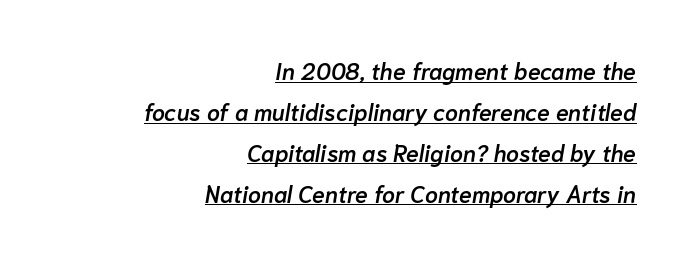
The image shows 23 px text type, italic (leaning right); set right-aligned, line spacing 1.78x, normal letter spacing, underlined.
